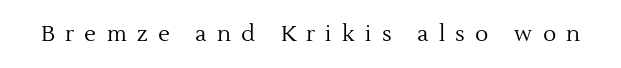
The image shows 22 px text type, upright; set unusually wide letter spacing (+0.47 em), not underlined.
